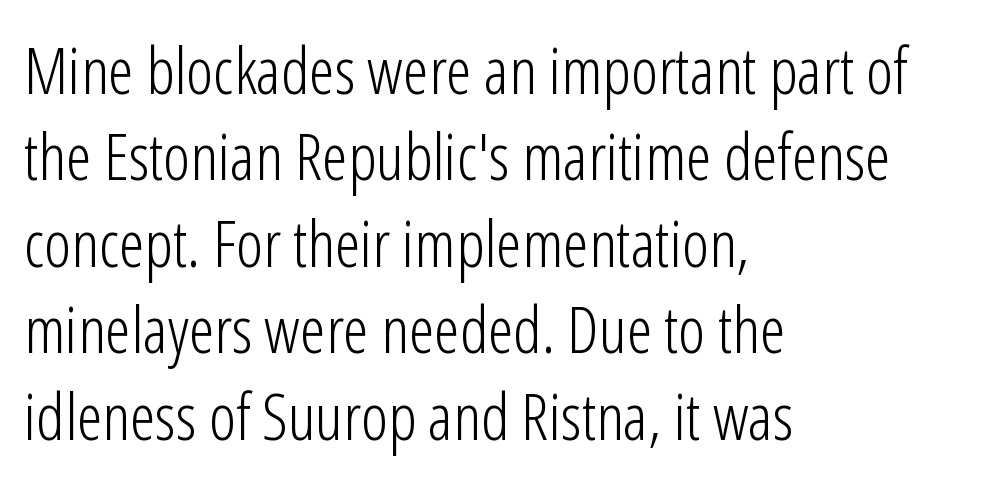
Varying glyph widths throughout — classic text-font behaviour. Any mark beneath the type? The region is blank. The lines sit at an ordinary, default distance from one another. The characters are drawn with everyday or finer stroke widths.
